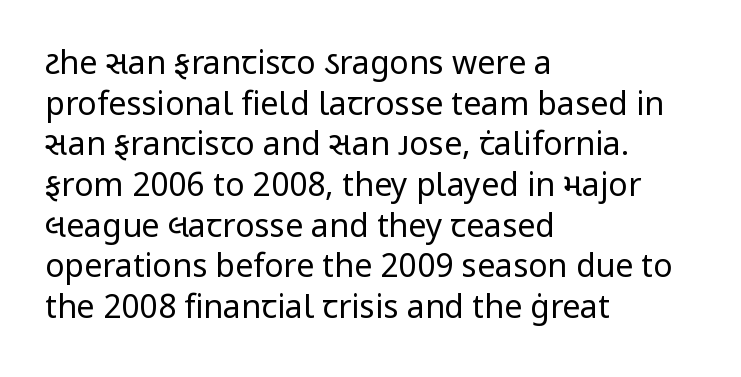
Do the letters lean? They stand straight. These lines are set flush left with a ragged right edge. The typeface has the unassuming heft of standard copy or less. The baseline area is clear. Tracking value appears to be zero — textbook default spacing.
